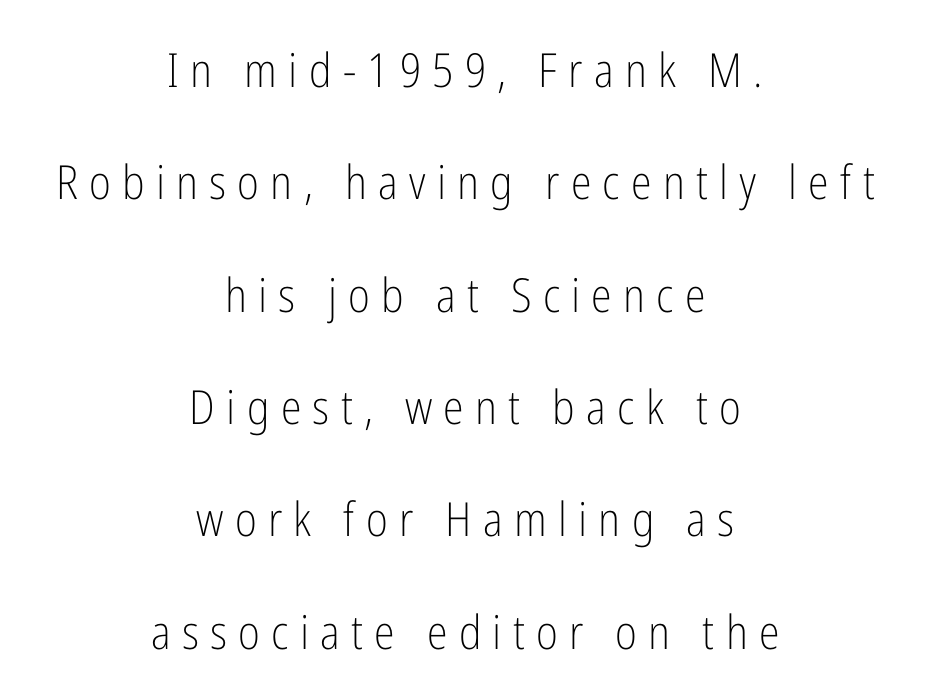
Vertical spacing — loose. The characters display no serif detailing; their extremities are plain. Descenders hang freely into open space. Casual observation: everything's sitting right in the middle. What stands out about the letter spacing? Its width — letters are far apart. A light-to-regular cut is what we see here.
